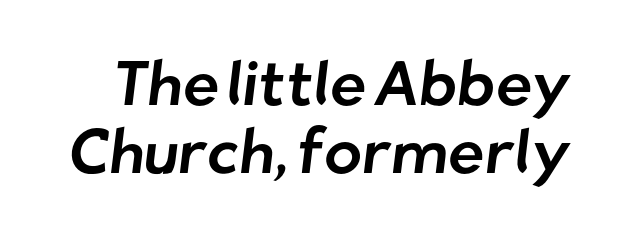
Nobody drew a line under any word here. This rendering employs a face without finishing strokes, i.e., a sans-serif. The letterforms sit shoulder to shoulder at normal distance. This sample has the flowing, uneven cadence of proportional lettering. Reading down the column, the eye jumps only a short way to each next line.
